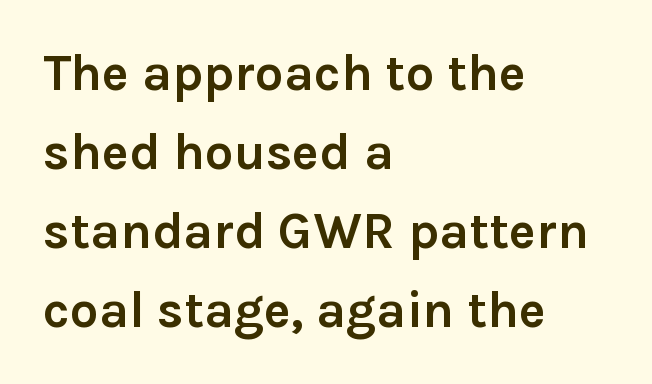
The image shows 51 px semibold sans-serif type, upright; set left-aligned, normal line spacing (1.55x), normal letter spacing, not underlined; low stroke contrast and a medium x-height.
